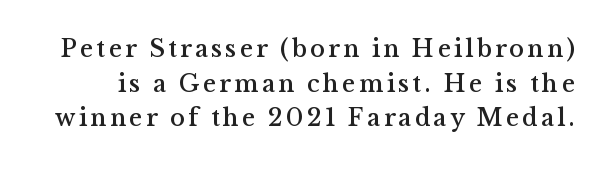
Q: Is the text italic (slanted)? A: No, it is upright.
Q: Is the text underlined? A: No.
Q: Is the spacing between lines tight, normal or loose? A: Normal.
